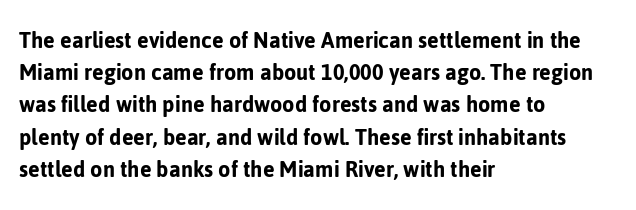
Q: Is the text italic (slanted)? A: No, it is upright.
Q: Is the text underlined? A: No.
Q: How is the paragraph aligned? A: Left-aligned.
Q: Is the spacing between letters normal or unusually wide? A: Normal.
Q: Is the spacing between lines tight, normal or loose? A: Normal.
